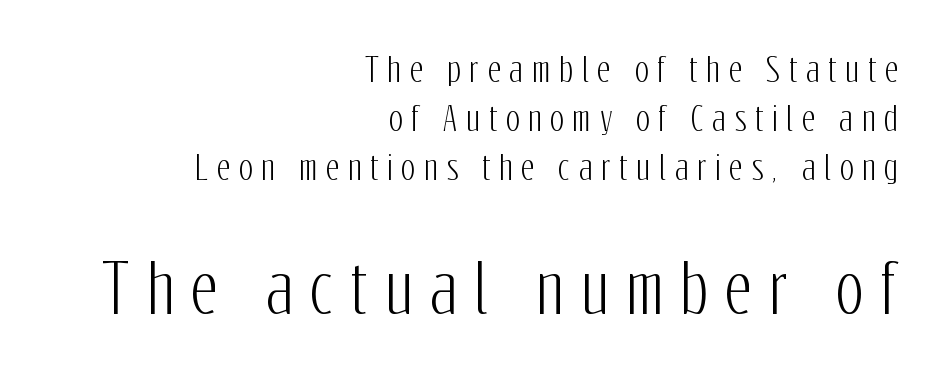
The image shows 66 px condensed sans-serif type, upright; set right-aligned, normal line spacing (1.48x), unusually wide letter spacing (+0.26 em), not underlined; the second (bottom) block is 2.0x larger; low stroke contrast and a medium x-height.
